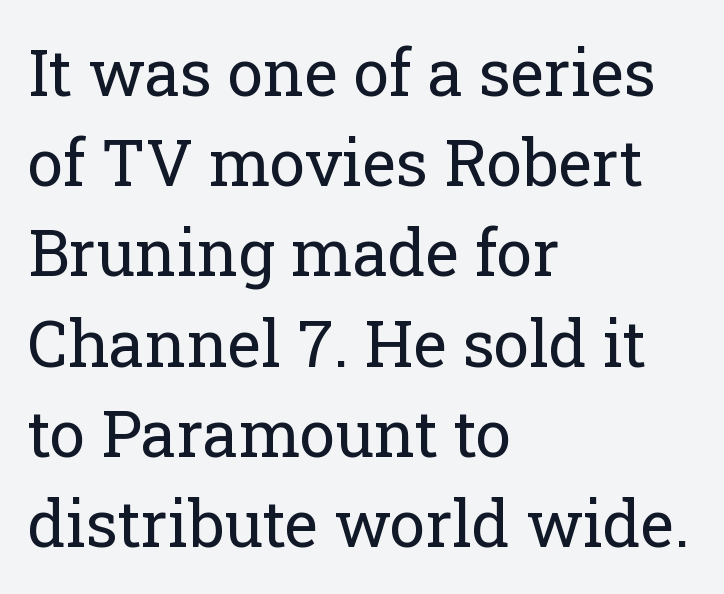
{"serif": "yes", "italic": "no", "bold": "no", "weight": "regular", "width": "normal", "stroke_contrast": "low", "x_height": "medium", "monospaced": "no", "underline": "no", "align": "left", "line_spacing": "normal", "line_spacing_ratio": 1.41, "letter_spacing": "normal", "letter_spacing_em": 0.0, "glyph_px": 64}
